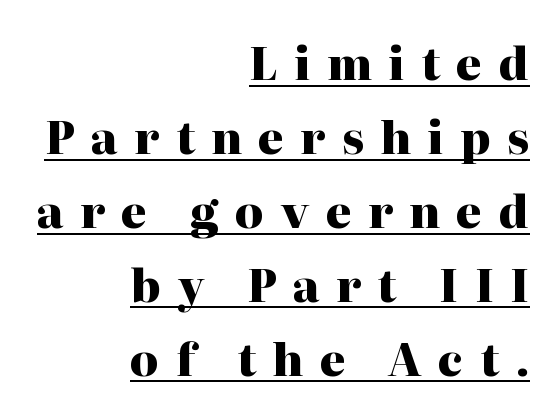
Line endings align vertically; line beginnings do not. Display-style spreading of the glyphs; the letterfit is very open. A typesetter would call this proportional, since set widths differ per character. What kind of face is this? One with serifs. Posture: vertical.
